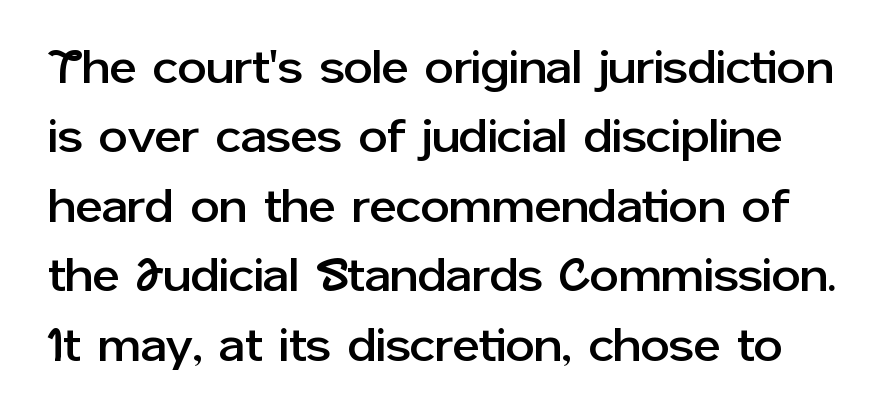
The image shows 46 px sans-serif type, upright; set normal line spacing (1.51x), normal letter spacing, not underlined; low stroke contrast and a medium x-height.
